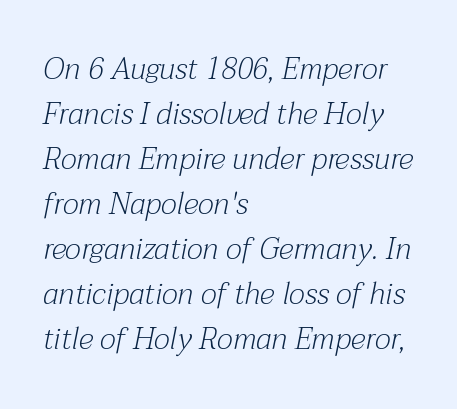
A classic flush-left, rag-right setting is used for this passage. This is serif lettering, the kind often seen in printed books. The line texture is even and compact thanks to regular tracking. Heaviness? Minimal to ordinary, like unemphasized prose. Characters are canted at an angle relative to the baseline's perpendicular.
